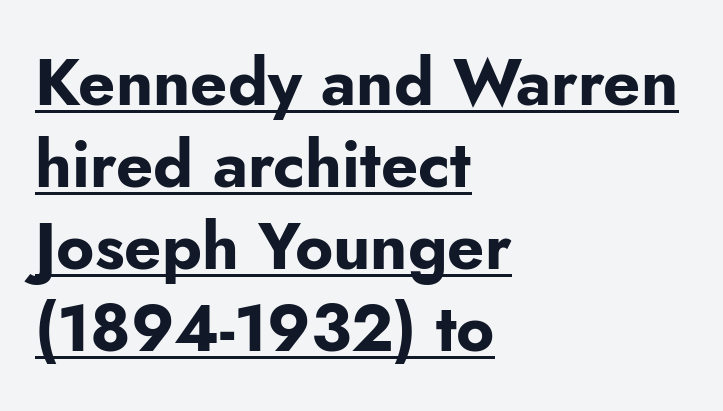
Q: Is the text bold? A: Yes.
Q: Is the text italic (slanted)? A: No, it is upright.
Q: Is the typeface a serif or a sans-serif typeface? A: Sans-serif.
Q: Is the text underlined? A: Yes.
Q: How is the paragraph aligned? A: Left-aligned.
Q: Is the spacing between letters normal or unusually wide? A: Normal.
Q: Is the spacing between lines tight, normal or loose? A: Normal.
Q: Width (condensed, normal, or wide)? A: Normal.
Q: Stroke contrast? A: Low.
Q: x-height? A: Small.
Q: Monospaced? A: No.
